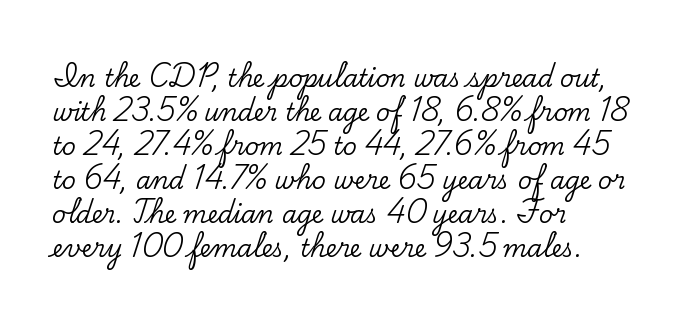
Each word holds together tightly as a unit, with standard inter-letter gaps. Horizontally, the lines are justified to the leading edge only. Check the space under the baseline: it is left empty. Leading matches the norm, producing a regular column.
